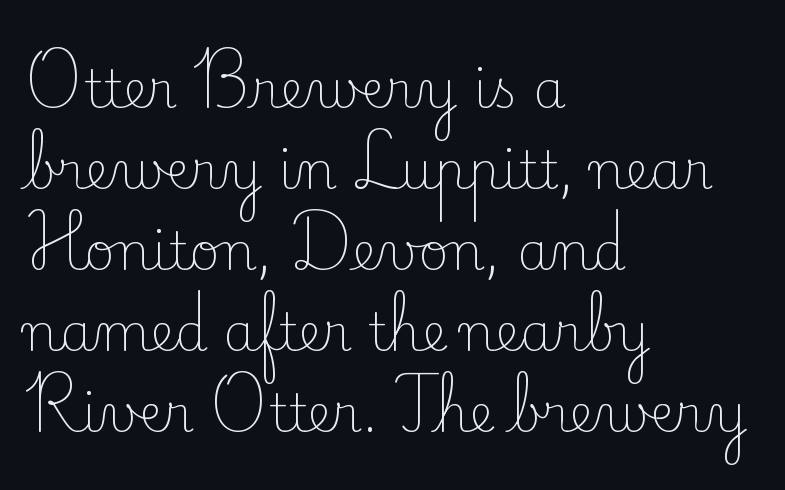
Q: Is the text bold? A: No.
Q: Is the text italic (slanted)? A: No, it is upright.
Q: Is the typeface a serif or a sans-serif typeface? A: Serif.
Q: Is the text underlined? A: No.
Q: How is the paragraph aligned? A: Left-aligned.
Q: Is the spacing between letters normal or unusually wide? A: Normal.
Q: Is the spacing between lines tight, normal or loose? A: Normal.
Q: Width (condensed, normal, or wide)? A: Normal.
Q: Stroke contrast? A: Low.
Q: x-height? A: Small.
Q: Monospaced? A: No.
